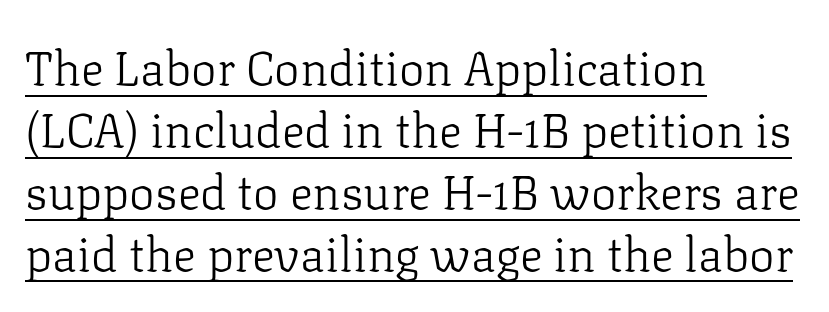
Q: Is the text bold? A: No.
Q: Is the text italic (slanted)? A: No, it is upright.
Q: Is the typeface a serif or a sans-serif typeface? A: Serif.
Q: Is the text underlined? A: Yes.
Q: How is the paragraph aligned? A: Left-aligned.
Q: Is the spacing between letters normal or unusually wide? A: Normal.
Q: Is the spacing between lines tight, normal or loose? A: Normal.
Q: Width (condensed, normal, or wide)? A: Normal.
Q: Stroke contrast? A: Low.
Q: x-height? A: Medium.
Q: Monospaced? A: No.
